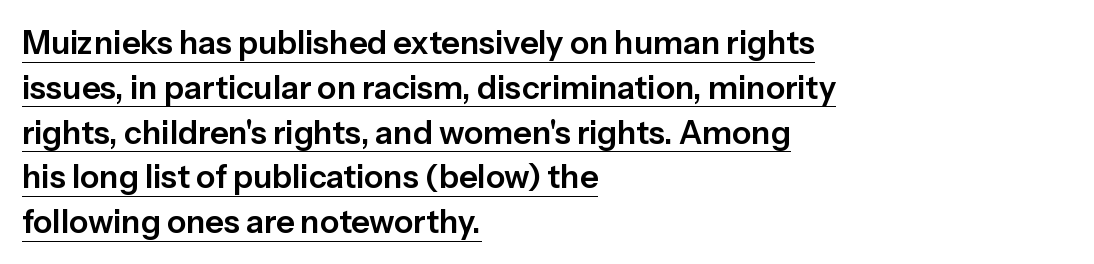
The image shows 32 px sans-serif type, upright; set left-aligned, normal line spacing (1.4x), normal letter spacing, underlined; low stroke contrast and a medium x-height.
